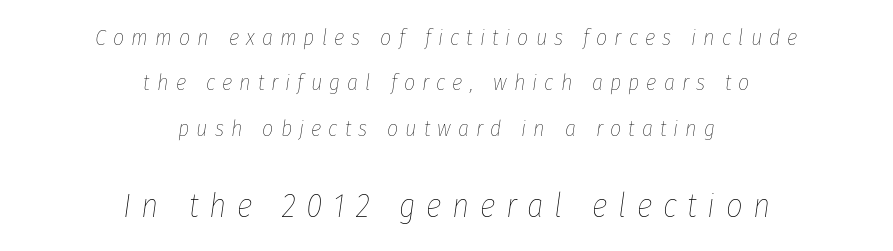
Q: Is the text bold? A: No.
Q: Is the text italic (slanted)? A: Yes, it leans right by about 8 degrees.
Q: Is the text underlined? A: No.
Q: How is the paragraph aligned? A: Centered.
Q: Is the spacing between letters normal or unusually wide? A: Unusually wide.
Q: Is the spacing between lines tight, normal or loose? A: Loose.
Q: Which block of text is set in a larger size, the first (top) or the second (bottom)? A: The second (bottom) one.
Q: Width (condensed, normal, or wide)? A: Condensed.
Q: Stroke contrast? A: Low.
Q: x-height? A: Medium.
Q: Monospaced? A: No.
